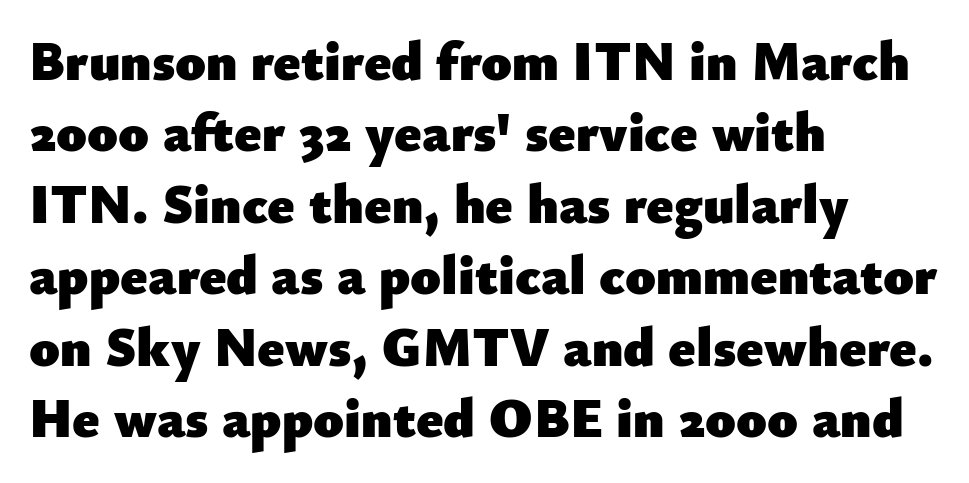
The image shows 55 px heavy sans-serif type, upright; set left-aligned, normal line spacing (1.3x), normal letter spacing, not underlined; low stroke contrast and a small x-height.
